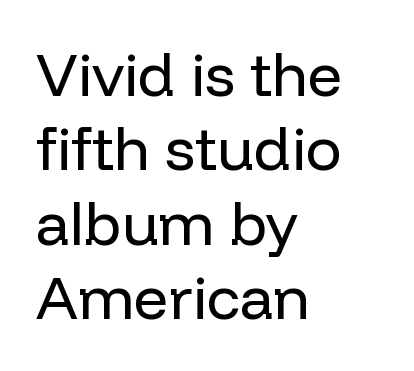
{"serif": "no", "italic": "no", "bold": "no", "weight": "regular", "width": "normal", "stroke_contrast": "low", "x_height": "medium", "monospaced": "no", "underline": "no", "align": "left", "line_spacing_ratio": 1.24, "letter_spacing": "normal", "letter_spacing_em": 0.0, "glyph_px": 60}
